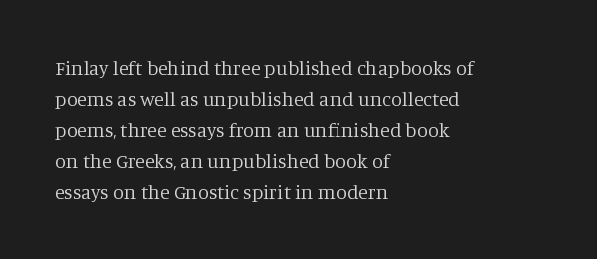
Q: Is the text bold? A: No.
Q: Is the text italic (slanted)? A: No, it is upright.
Q: Is the text underlined? A: No.
Q: How is the paragraph aligned? A: Left-aligned.
Q: Is the spacing between letters normal or unusually wide? A: Normal.
Q: Is the spacing between lines tight, normal or loose? A: Normal.
